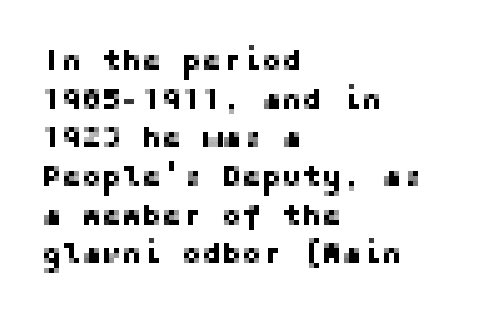
If you measured baseline to baseline, you'd find a middling distance. This rendering employs a face without finishing strokes, i.e., a sans-serif. A classic flush-left, rag-right setting is used for this passage. The gap between lines stays unmarked. This is the regular roman posture of the typeface. Is the letter spacing exaggerated? No — it looks like the ordinary default.
